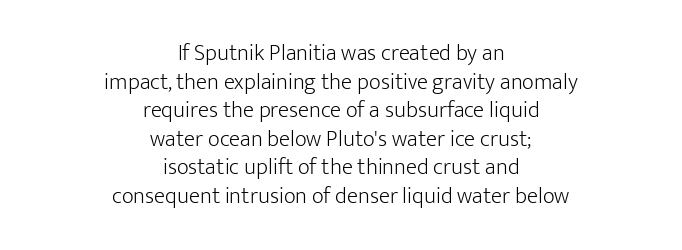
Q: Is the text bold? A: No.
Q: Is the text italic (slanted)? A: No, it is upright.
Q: Is the text underlined? A: No.
Q: How is the paragraph aligned? A: Centered.
Q: Is the spacing between letters normal or unusually wide? A: Normal.
